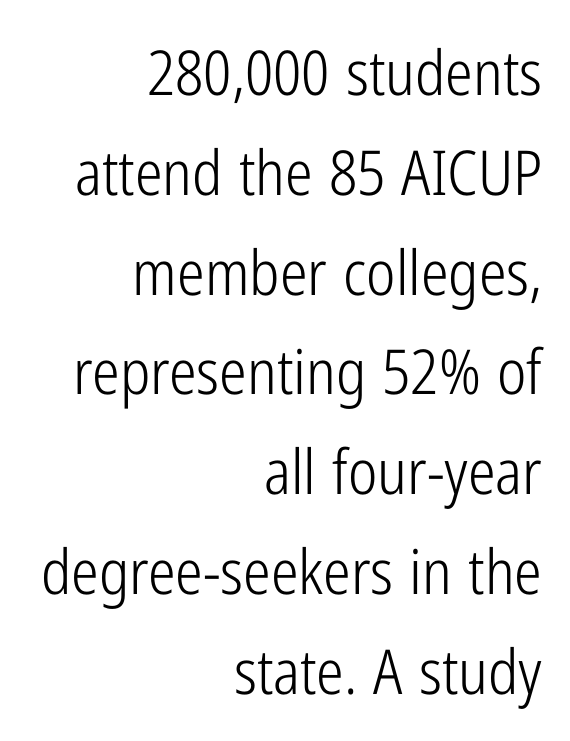
Q: Is the text bold? A: No.
Q: Is the text italic (slanted)? A: No, it is upright.
Q: Is the typeface a serif or a sans-serif typeface? A: Sans-serif.
Q: Is the text underlined? A: No.
Q: How is the paragraph aligned? A: Right-aligned.
Q: Is the spacing between letters normal or unusually wide? A: Normal.
Q: Is the spacing between lines tight, normal or loose? A: Normal.
Q: Width (condensed, normal, or wide)? A: Condensed.
Q: Stroke contrast? A: Low.
Q: x-height? A: Medium.
Q: Monospaced? A: No.
